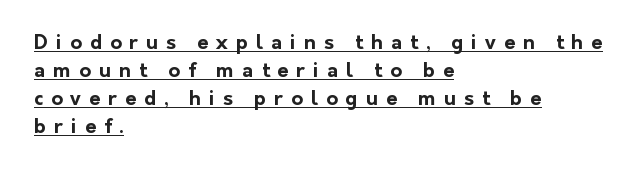
{"italic": "no", "bold": "yes", "underline": "yes", "align": "left", "line_spacing": "normal", "line_spacing_ratio": 1.4, "letter_spacing": "wide", "letter_spacing_em": 0.4, "glyph_px": 20}
